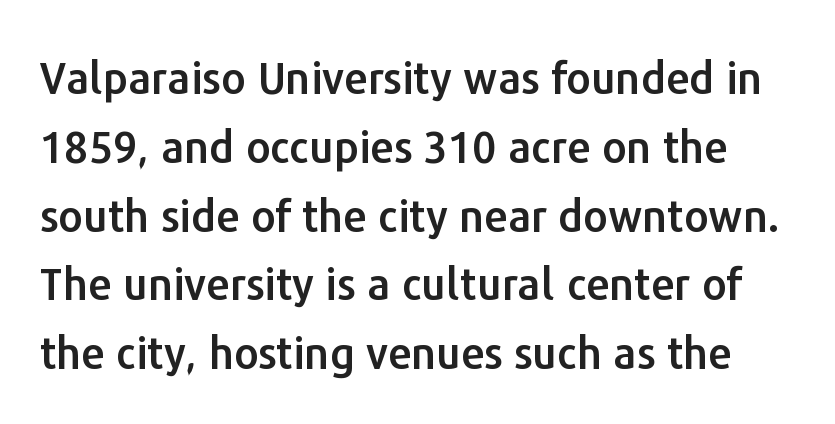
{"serif": "no", "italic": "no", "width": "normal", "stroke_contrast": "low", "x_height": "medium", "monospaced": "no", "underline": "no", "line_spacing": "normal", "line_spacing_ratio": 1.6, "letter_spacing": "normal", "letter_spacing_em": 0.0, "glyph_px": 43}
